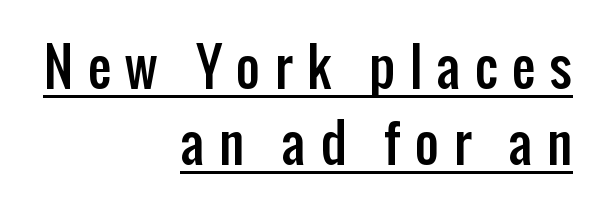
The image shows 52 px condensed sans-serif type, upright; set right-aligned, normal line spacing (1.46x), unusually wide letter spacing (+0.28 em), underlined; low stroke contrast and a medium x-height.
